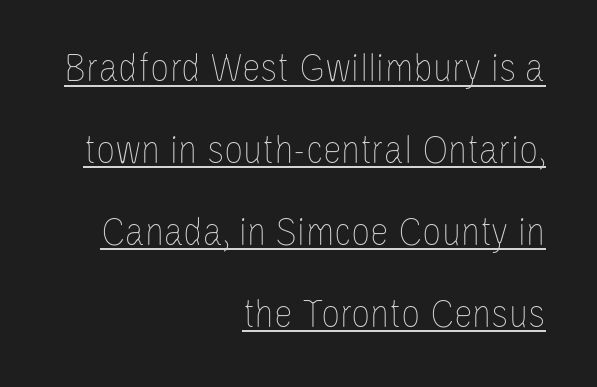
The image shows 42 px thin, condensed type, upright; set right-aligned, loose line spacing (1.95x), normal letter spacing, underlined; low stroke contrast and a large x-height.
